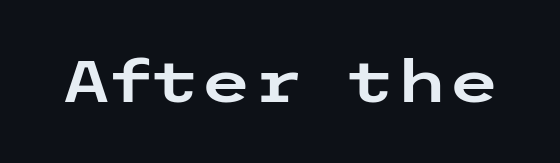
Rule under the text: the space is simply empty. Regarding serifs, this sample does without them. These lines keep a tight, regular rhythm from letter to letter. Does the lettering tilt? It doesn't — this is upright.
